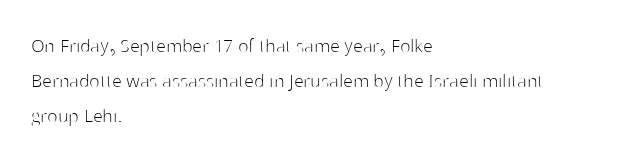
{"italic": "no", "bold": "no", "underline": "no", "align": "left", "line_spacing": "normal", "line_spacing_ratio": 1.58, "letter_spacing": "normal", "letter_spacing_em": 0.0, "glyph_px": 22}
